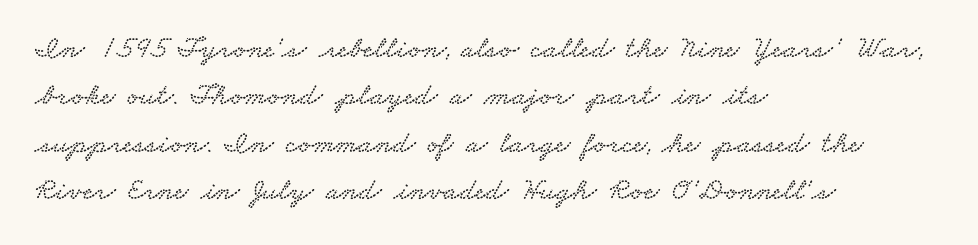
The image shows 31 px wide type; set left-aligned, normal line spacing (1.53x), normal letter spacing, not underlined; low stroke contrast and a small x-height.
